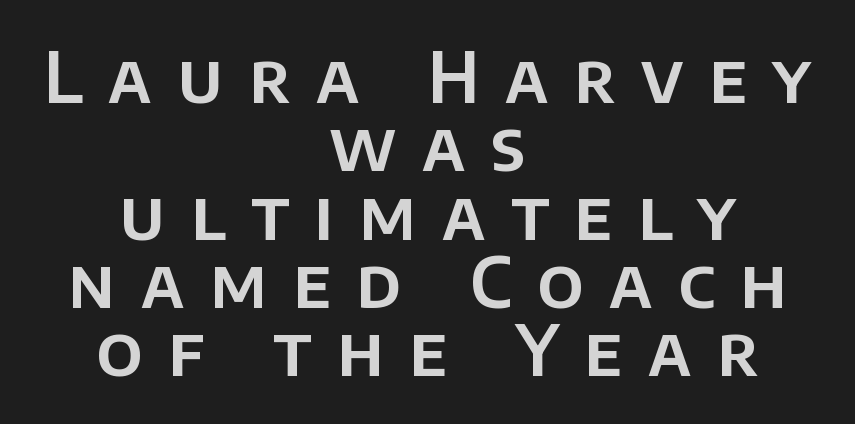
Letters rest on an invisible, unmarked baseline. Think of a printed novel: that variable character pitch is what you see here. The typography opts for an upright posture over an oblique one. Casual observation: everything's sitting right in the middle. Regarding leading, the lines here are crowded together.
